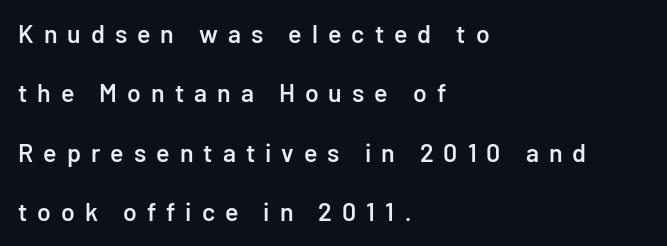
{"italic": "no", "bold": "semi", "underline": "no", "align": "left", "line_spacing": "loose", "line_spacing_ratio": 2.38, "letter_spacing": "wide", "letter_spacing_em": 0.4, "glyph_px": 25}
